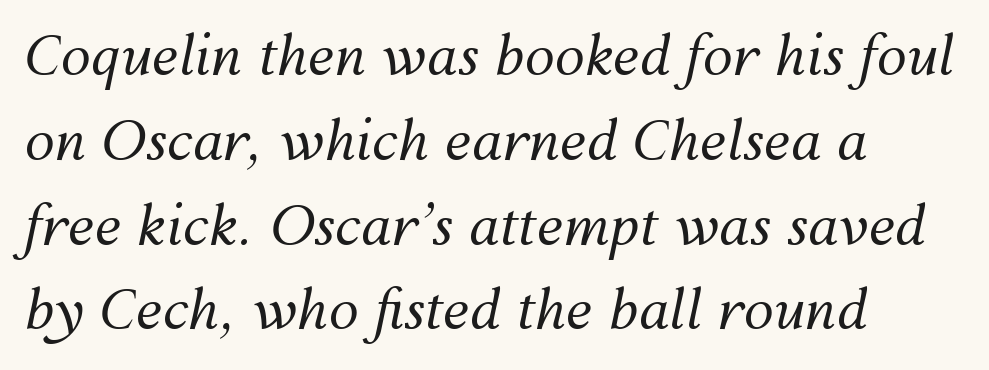
{"italic": "yes", "lean": "right", "slant_degrees": 12, "bold": "no", "weight": "regular", "width": "normal", "stroke_contrast": "medium", "x_height": "medium", "monospaced": "no", "underline": "no", "align": "left", "line_spacing": "normal", "line_spacing_ratio": 1.57, "letter_spacing": "normal", "letter_spacing_em": 0.0, "glyph_px": 54}
